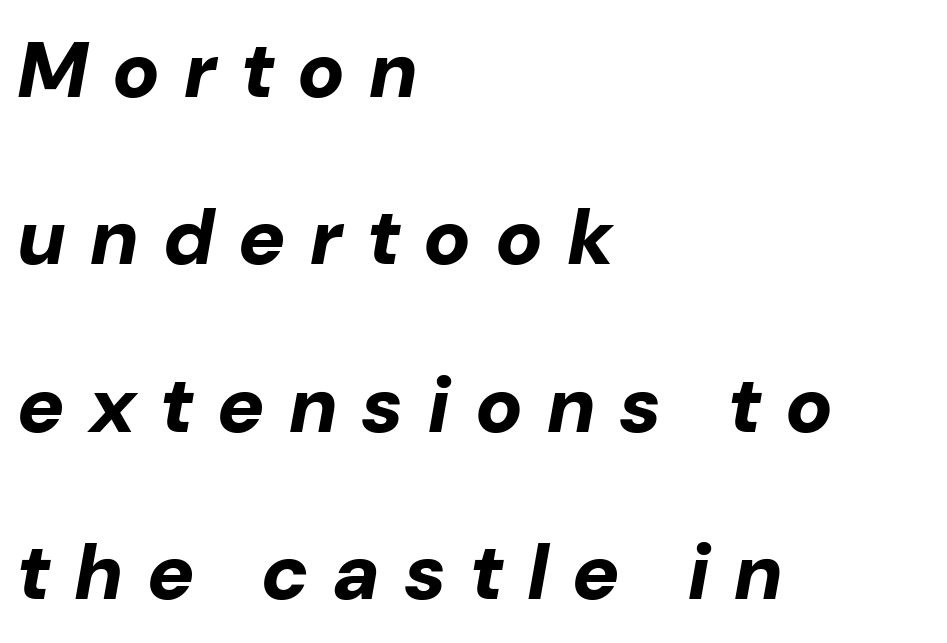
The face used here has the dense, thick strokes of a bold. The compositor pushed each line to the left boundary. This sample trades compactness for vertical openness between lines. The type is letterspaced generously, with wide tracking.
